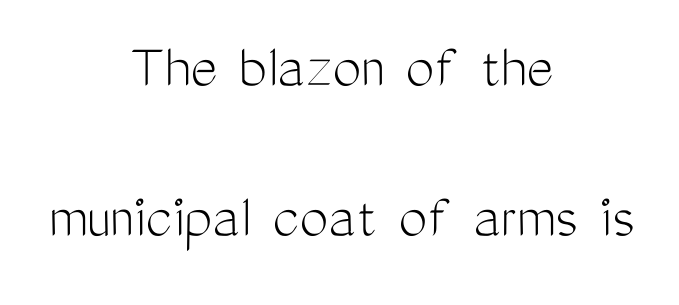
The image shows 64 px light, condensed sans-serif type, upright; set centered, loose line spacing (2.35x), normal letter spacing, not underlined; medium stroke contrast and a medium x-height.
